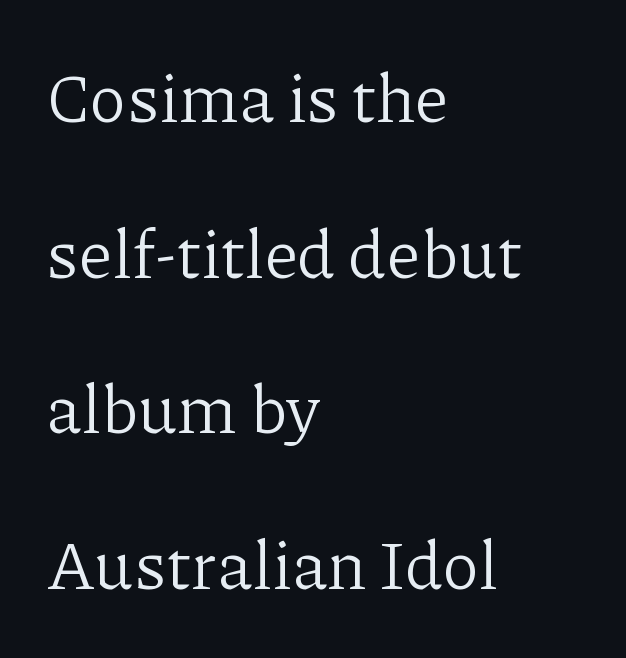
The image shows 68 px light serif type, upright; set left-aligned, loose line spacing (2.29x), normal letter spacing, not underlined; low stroke contrast and a medium x-height.
